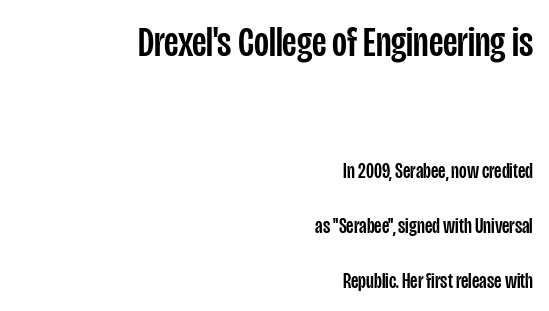
The image shows 43 px condensed sans-serif type, upright; set right-aligned, loose line spacing (2.49x), normal letter spacing, not underlined; the first (top) block is 1.95x larger; low stroke contrast and a large x-height.
